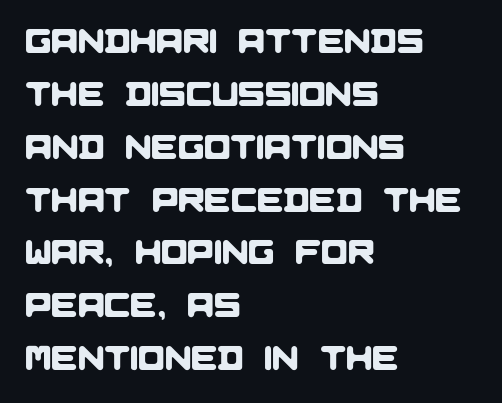
{"serif": "no", "width": "normal", "stroke_contrast": "low", "x_height": "large", "monospaced": "no", "underline": "no", "align": "left", "line_spacing": "normal", "line_spacing_ratio": 1.51, "letter_spacing": "normal", "letter_spacing_em": 0.0, "glyph_px": 35}
